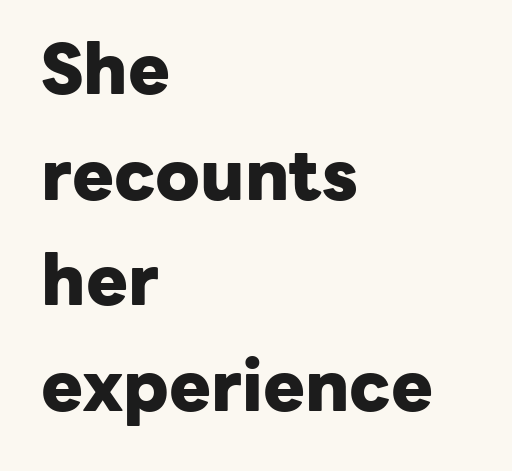
The image shows 70 px heavy sans-serif type, upright; set left-aligned, normal line spacing (1.51x), normal letter spacing, not underlined; low stroke contrast and a medium x-height.
